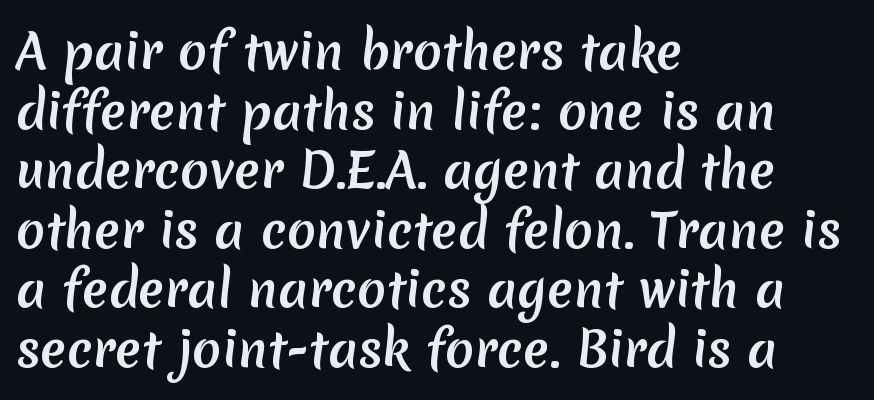
Alignment: flush left. This sample uses plain, unmodified letter spacing. Nobody drew a line under any word here. Think of a printed novel: that variable character pitch is what you see here.
